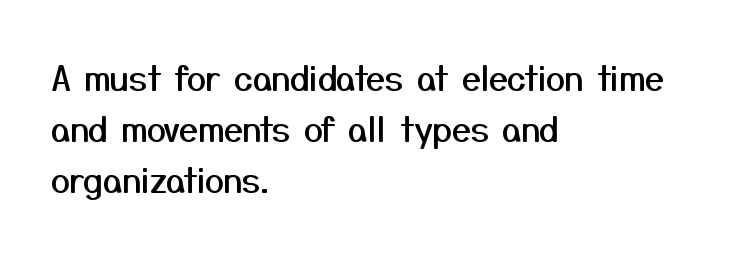
The image shows 34 px sans-serif type, upright; set left-aligned, normal line spacing (1.5x), normal letter spacing, not underlined; medium stroke contrast and a medium x-height.
